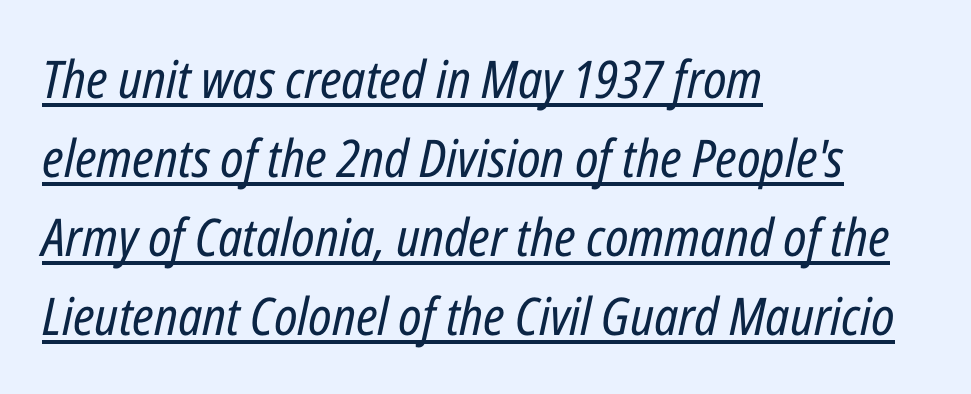
Glyph-to-glyph distance matches everyday printed text. When letters slant like this, we call the style italic. The weight would be labelled regular, book, light, or lighter still. The ragged edge is on the right, which tells us the setting is flush left. The passage shown is typed in a proportional face where columns would drift.
